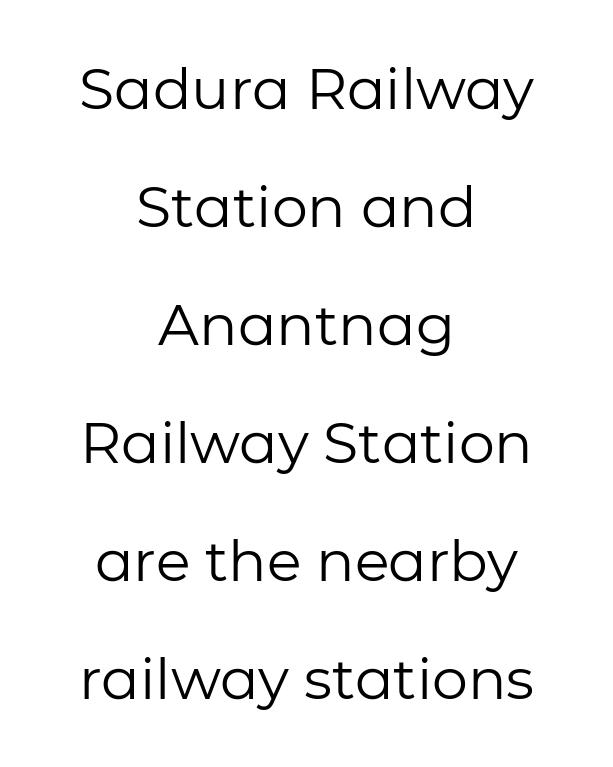
The image shows 57 px regular-weight sans-serif type, upright; set centered, loose line spacing (2.07x), normal letter spacing, not underlined; low stroke contrast and a medium x-height.
